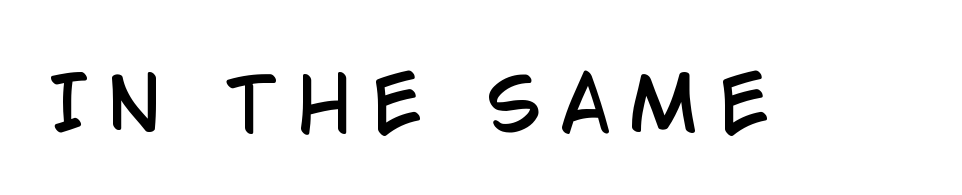
{"serif": "no", "italic": "no", "width": "condensed", "stroke_contrast": "low", "x_height": "large", "monospaced": "no", "underline": "no", "letter_spacing": "wide", "letter_spacing_em": 0.28, "glyph_px": 72}
